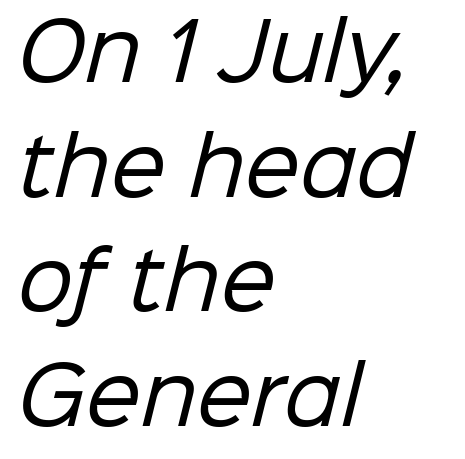
{"serif": "no", "bold": "no", "weight": "regular", "width": "normal", "stroke_contrast": "low", "x_height": "medium", "monospaced": "no", "underline": "no", "align": "left", "line_spacing": "normal", "line_spacing_ratio": 1.47, "letter_spacing": "normal", "letter_spacing_em": 0.0, "glyph_px": 78}
